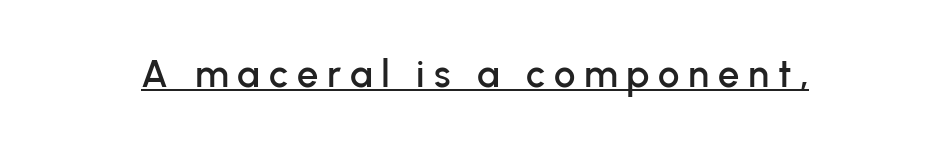
Looks like someone drew a line under every word here. Tall strokes in this sample are plumb rather than angled. Note: no serifs on the glyphs. Each letter keeps its own natural width here, so spacing adapts to shape.
